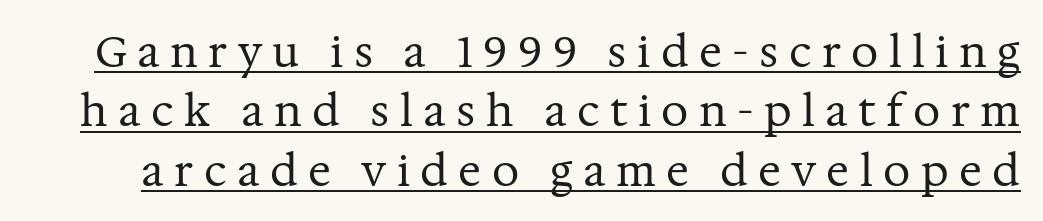
The image shows 43 px regular-weight serif type, upright; set normal line spacing (1.38x), unusually wide letter spacing (+0.24 em), underlined; medium stroke contrast and a medium x-height.
